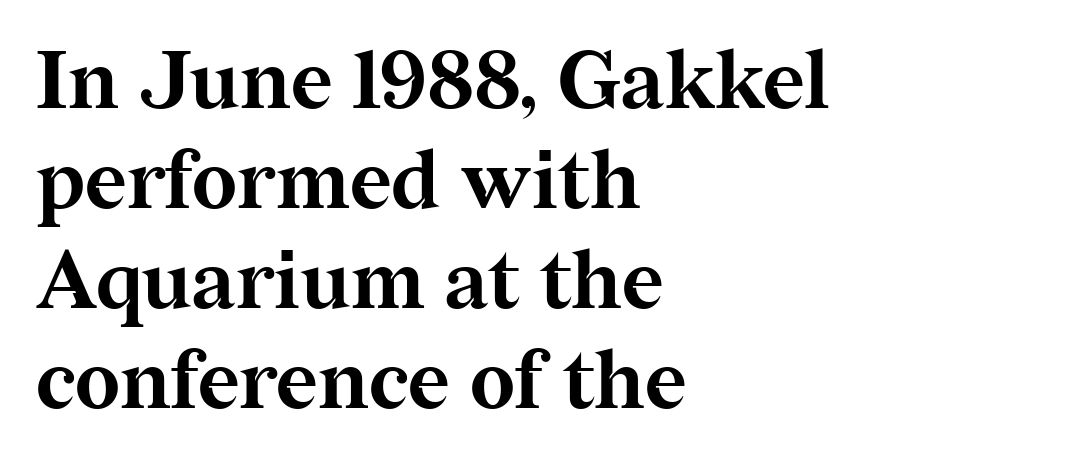
The image shows 80 px bold serif type, upright; set left-aligned, normal line spacing (1.25x), normal letter spacing, not underlined; medium stroke contrast and a medium x-height.
